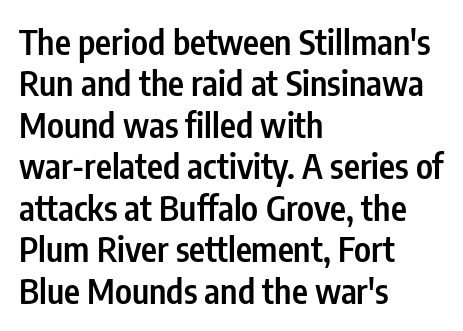
The image shows 34 px semibold, condensed sans-serif type, upright; set left-aligned, line spacing 1.22x, normal letter spacing, not underlined; low stroke contrast and a medium x-height.
